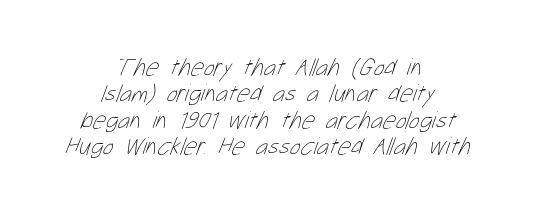
Beneath every word, the page is bare. How are the letters spaced? Ordinarily, with no added tracking. No letter is thick-stroked: the sample isn't bold. The setting favours the middle, as headings and verse often do. Leading: reduced.
